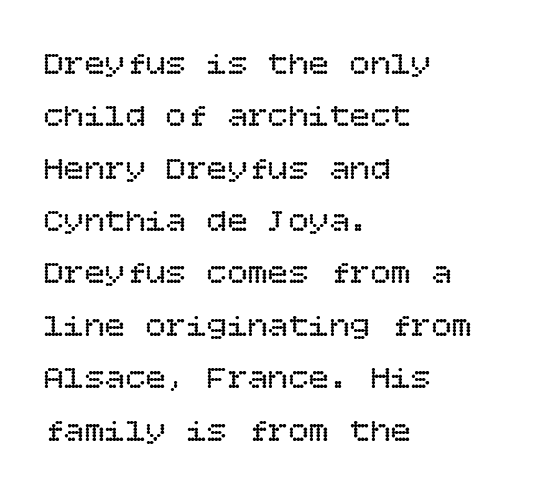
{"italic": "no", "bold": "no", "weight": "regular", "width": "normal", "stroke_contrast": "low", "x_height": "large", "underline": "no", "align": "left", "line_spacing": "normal", "line_spacing_ratio": 1.54, "letter_spacing": "normal", "letter_spacing_em": 0.0, "glyph_px": 34}
